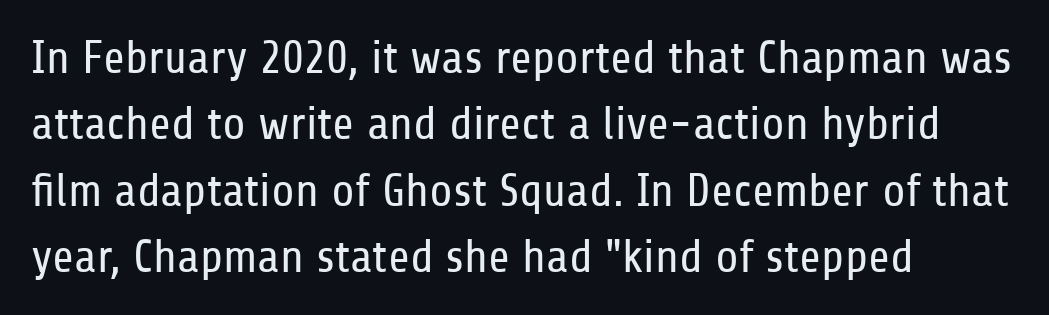
The image shows 47 px regular-weight, condensed sans-serif type, upright; set left-aligned, normal line spacing (1.41x), normal letter spacing, not underlined; low stroke contrast and a medium x-height.
